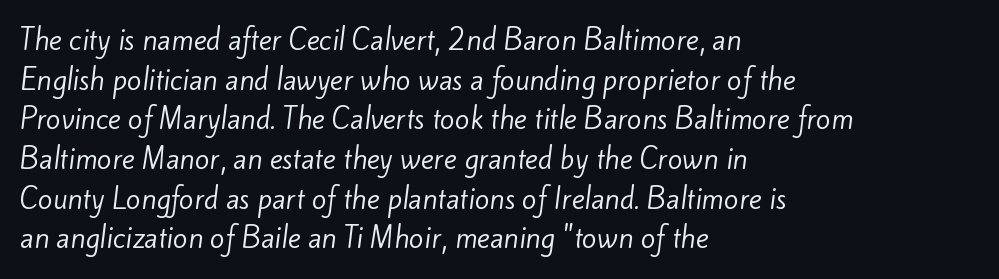
{"bold": "no", "underline": "no", "align": "left", "line_spacing": "normal", "line_spacing_ratio": 1.47, "letter_spacing": "normal", "letter_spacing_em": 0.0, "glyph_px": 27}
